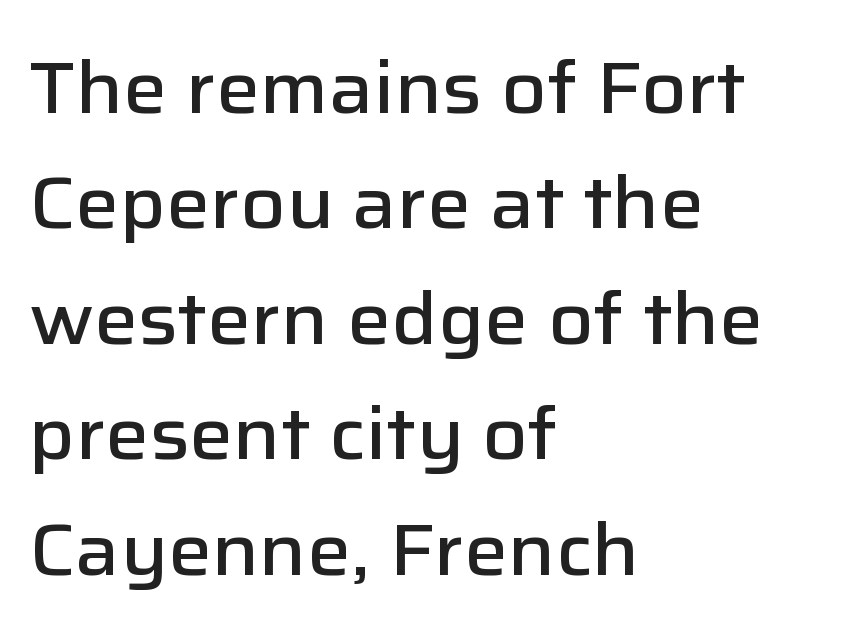
Characters follow at the spacing the type designer built in. Visually the block forms a straight wall on the left and a jagged coastline on the right. Each letter keeps its own natural width here, so spacing adapts to shape. The letters stand upright; this is a roman face. Slightly chunky letters — semibold, I'd say, not full bold.
